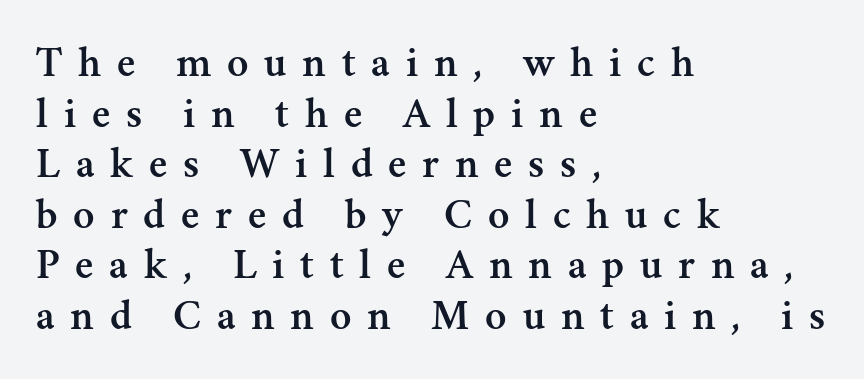
The image shows 44 px serif type, upright; set left-aligned, tight line spacing (1.15x), unusually wide letter spacing (+0.36 em), not underlined; medium stroke contrast and a small x-height.
